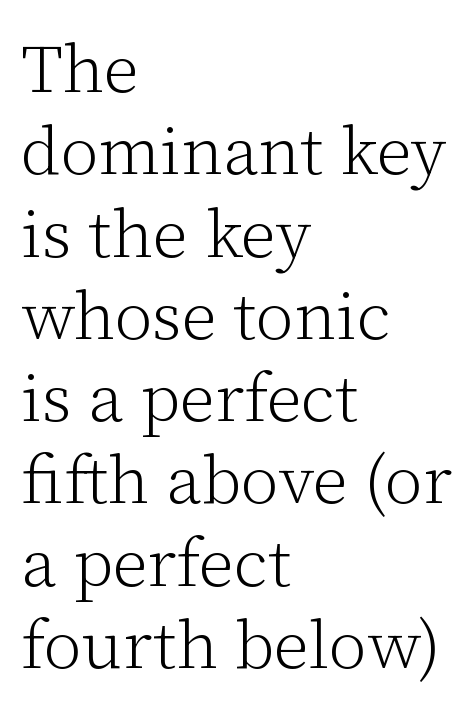
{"serif": "yes", "italic": "no", "bold": "no", "weight": "light", "width": "normal", "stroke_contrast": "low", "x_height": "medium", "monospaced": "no", "underline": "no", "align": "left", "line_spacing_ratio": 1.21, "letter_spacing": "normal", "letter_spacing_em": 0.0, "glyph_px": 68}
